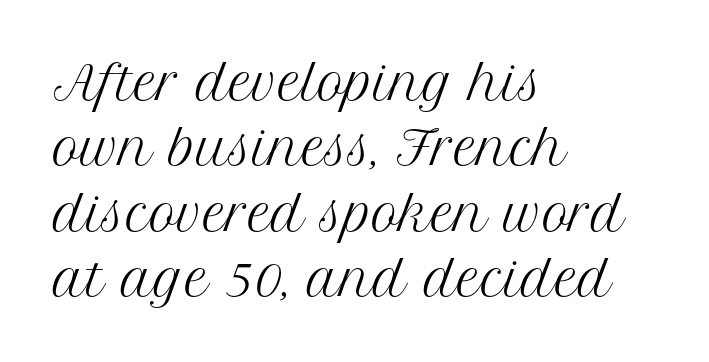
Look at the bottom of the vertical strokes: they flare into serifs here. This rendering uses left alignment, leaving the right contour irregular. Reading down the column, the eye jumps a familiar distance to each next line. Compared with typical body copy, the letter spacing here is the same. Descenders hang freely into open space.
